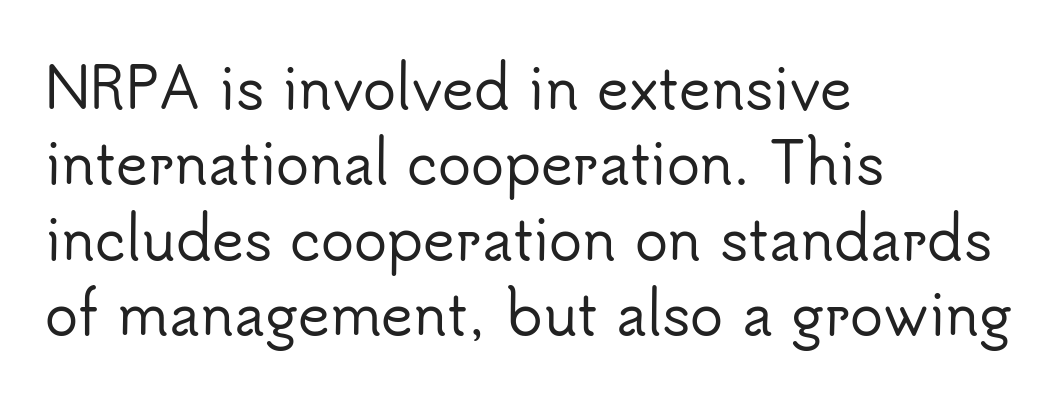
The image shows 55 px sans-serif type, upright; set left-aligned, normal line spacing (1.37x), normal letter spacing, not underlined; low stroke contrast and a small x-height.
